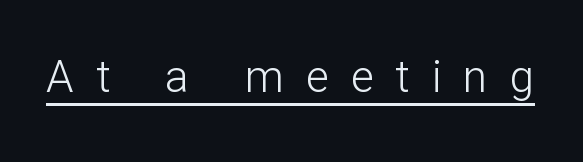
{"serif": "no", "italic": "no", "bold": "no", "weight": "light", "width": "normal", "stroke_contrast": "low", "x_height": "medium", "monospaced": "no", "underline": "yes", "letter_spacing": "wide", "letter_spacing_em": 0.5, "glyph_px": 44}
